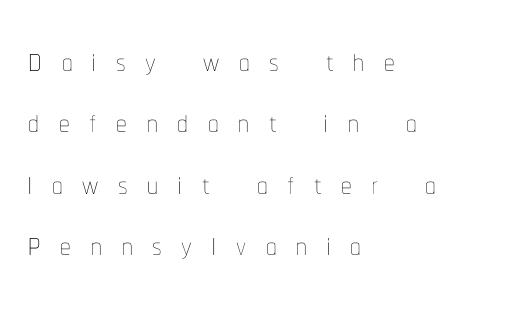
The image shows 42 px thin, condensed type, upright; set left-aligned, normal line spacing (1.46x), unusually wide letter spacing (+0.47 em), not underlined; low stroke contrast and a medium x-height.
